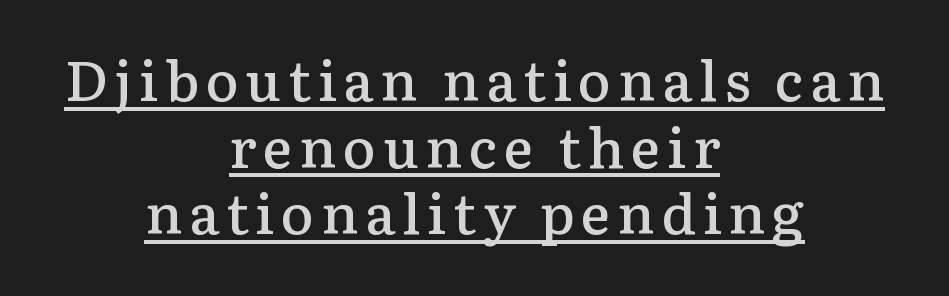
Spacing verdict: proportional, widths tailored to each character. The rag falls on both sides of this text block equally. Look at the stroke-to-counter ratio: somewhat heavy, a semibold. Typographically, this falls in the serif category.
